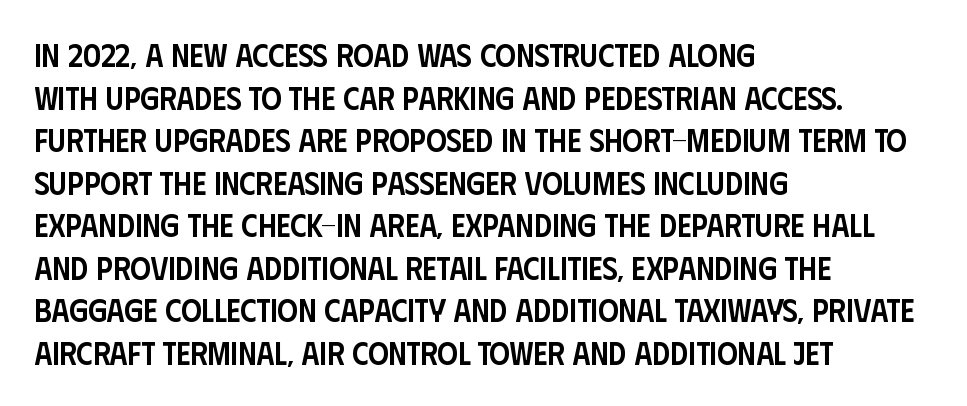
Q: Is the text bold? A: Semi-bold.
Q: Is the text italic (slanted)? A: No, it is upright.
Q: Is the typeface a serif or a sans-serif typeface? A: Sans-serif.
Q: Is the text underlined? A: No.
Q: How is the paragraph aligned? A: Left-aligned.
Q: Is the spacing between letters normal or unusually wide? A: Normal.
Q: Is the spacing between lines tight, normal or loose? A: Normal.
Q: Width (condensed, normal, or wide)? A: Condensed.
Q: Stroke contrast? A: Low.
Q: x-height? A: Large.
Q: Monospaced? A: No.
